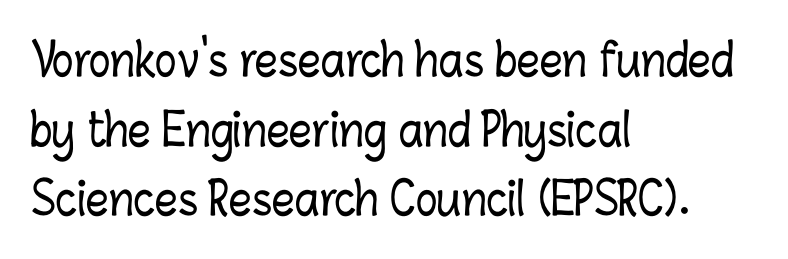
Layout note: lines flush left. Varying glyph widths throughout — classic text-font behaviour. The line-height multiplier appears to be the usual default. Every stem runs plumb, perpendicular to the baseline.
